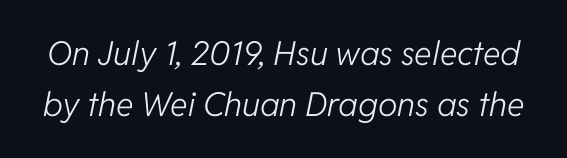
Q: Is the text bold? A: No.
Q: Is the text italic (slanted)? A: Yes, it leans right by about 11 degrees.
Q: Is the text underlined? A: No.
Q: Is the spacing between letters normal or unusually wide? A: Normal.
Q: Is the spacing between lines tight, normal or loose? A: Normal.
Q: Width (condensed, normal, or wide)? A: Normal.
Q: Stroke contrast? A: Low.
Q: x-height? A: Medium.
Q: Monospaced? A: No.
